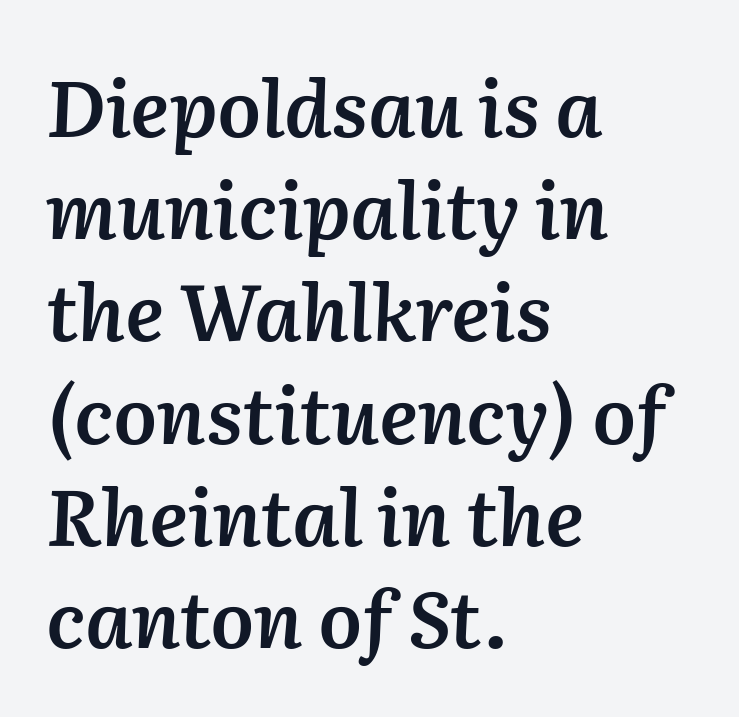
The image shows 78 px semibold type, italic (leaning right); set left-aligned, normal line spacing (1.31x), normal letter spacing, not underlined; medium stroke contrast and a medium x-height.
